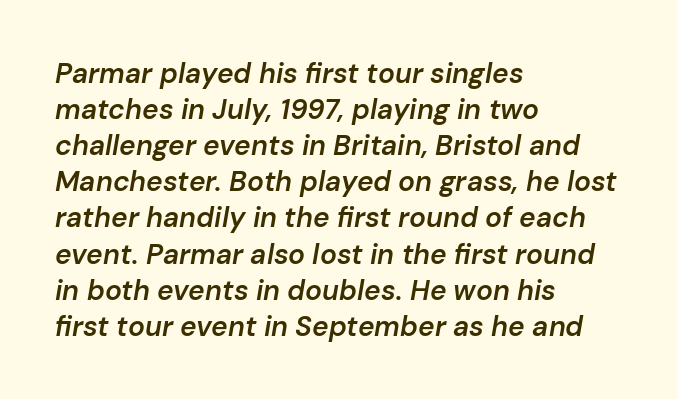
The image shows 28 px semibold type, italic (leaning right); set left-aligned, normal line spacing (1.29x), normal letter spacing, not underlined; low stroke contrast and a medium x-height.
